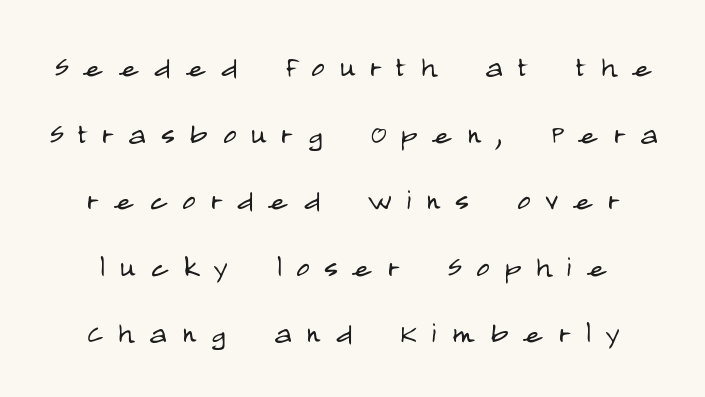
The image shows 37 px light, condensed sans-serif type, upright; set line spacing 1.8x, unusually wide letter spacing (+0.4 em), not underlined; low stroke contrast and a large x-height.
